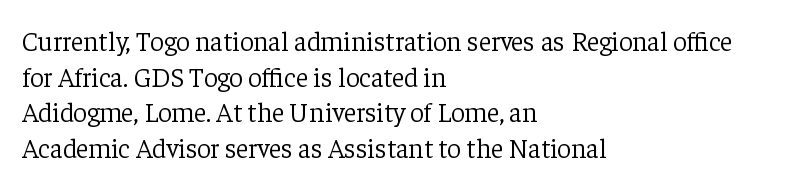
{"italic": "no", "bold": "no", "underline": "no", "align": "left", "line_spacing": "normal", "line_spacing_ratio": 1.32, "letter_spacing": "normal", "letter_spacing_em": 0.0, "glyph_px": 27}
